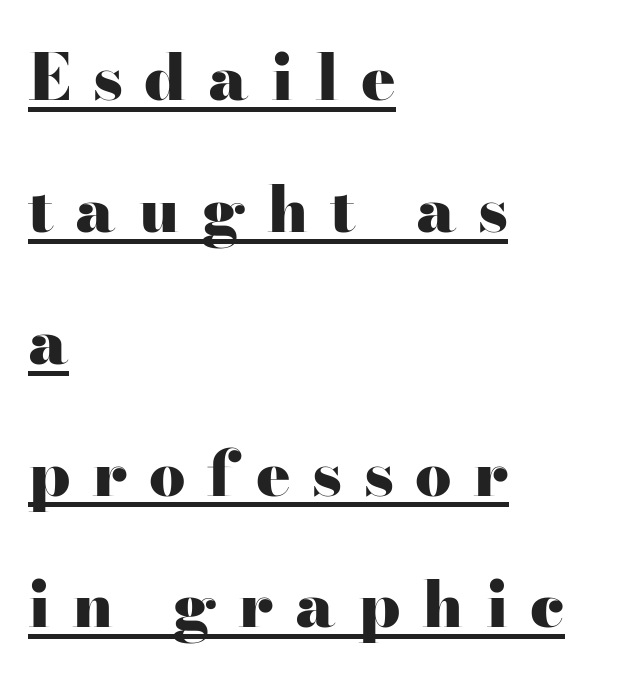
The image shows 64 px heavy, wide serif type, upright; set left-aligned, loose line spacing (2.06x), unusually wide letter spacing (+0.34 em), underlined; high stroke contrast and a small x-height.
